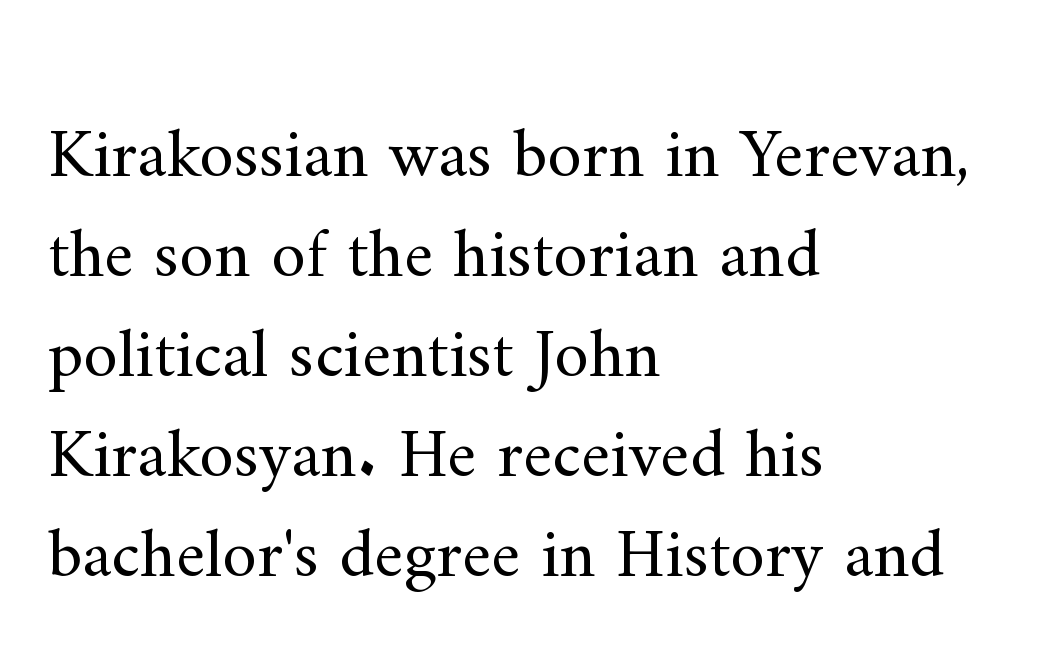
Standard letterfit; no display-style spreading of the glyphs. The letters look calm and open, with moderate or lighter stems. The passage shown stacks its lines at a standard gap. The space beneath each line is pristine and unruled. Typeset ragged right — the left edge is the straight one.
